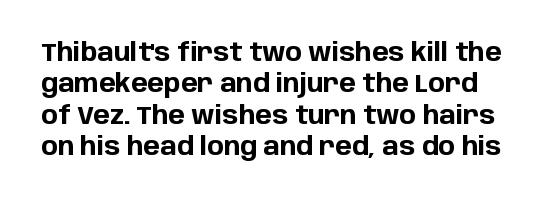
Q: Is the text bold? A: Yes.
Q: Is the text italic (slanted)? A: No, it is upright.
Q: Is the text underlined? A: No.
Q: Is the spacing between letters normal or unusually wide? A: Normal.
Q: Is the spacing between lines tight, normal or loose? A: Normal.
